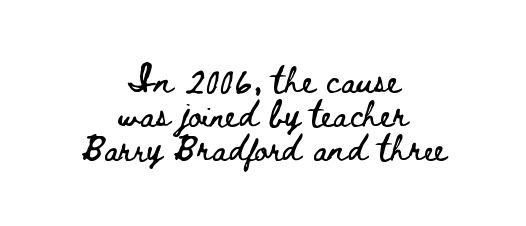
Q: Is the text underlined? A: No.
Q: How is the paragraph aligned? A: Centered.
Q: Is the spacing between letters normal or unusually wide? A: Normal.
Q: Is the spacing between lines tight, normal or loose? A: Normal.
